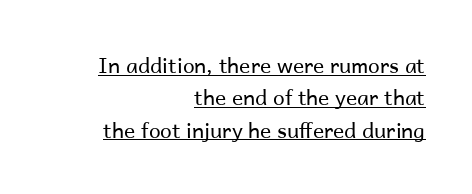
The image shows 21 px text type, upright; set right-aligned, normal line spacing (1.54x), normal letter spacing, underlined.
